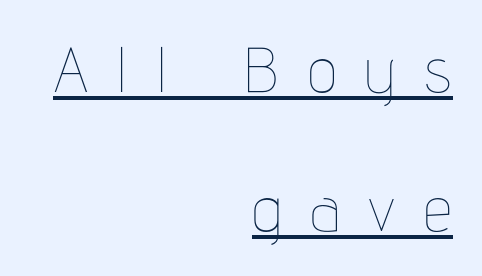
Vertically, the passage feels expansive, rows floating well apart. Note the varied advance widths — an 'i' is clearly narrower than an 'm'. Every row of glyphs terminates at an identical x-position on the right. Do the letters lean? They stand straight. The weight would be labelled regular, book, light, or lighter still. The glyphs are accompanied by a horizontal stroke just below them.
